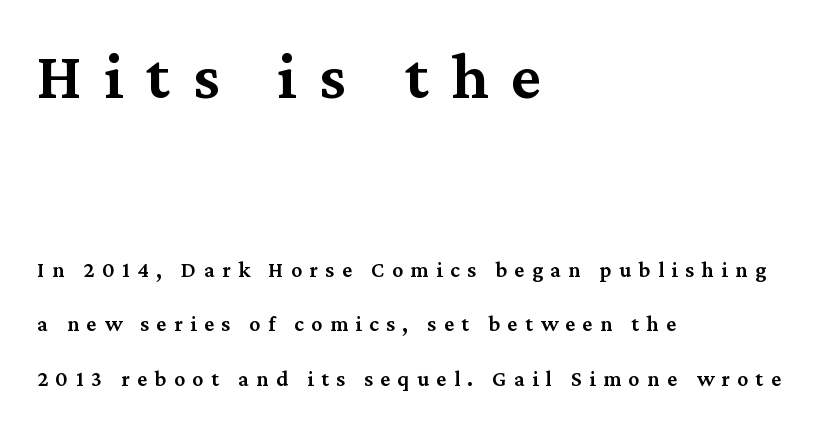
{"serif": "yes", "italic": "no", "bold": "semi", "weight": "semibold", "width": "normal", "stroke_contrast": "medium", "x_height": "medium", "monospaced": "no", "underline": "no", "align": "left", "line_spacing": "loose", "line_spacing_ratio": 2.48, "letter_spacing": "wide", "letter_spacing_em": 0.34, "larger_block": "first", "size_ratio": 3.05, "glyph_px": 67}
